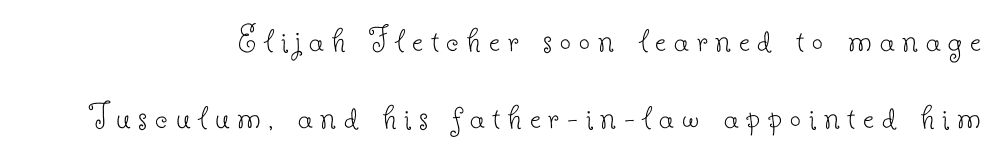
{"serif": "yes", "italic": "no", "bold": "no", "weight": "thin", "width": "normal", "stroke_contrast": "low", "x_height": "small", "monospaced": "no", "underline": "no", "line_spacing": "loose", "line_spacing_ratio": 1.98, "letter_spacing": "wide", "letter_spacing_em": 0.2, "glyph_px": 39}
